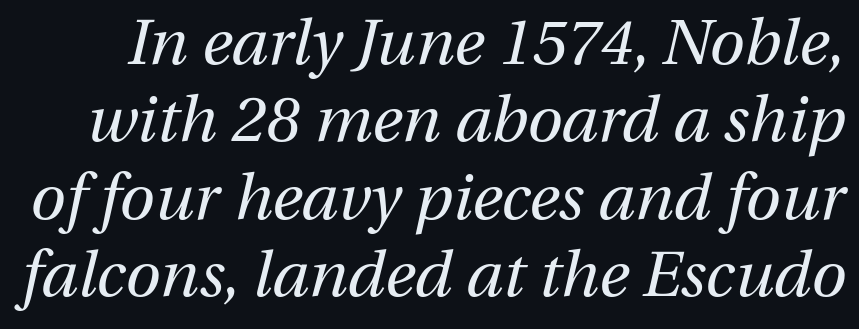
{"italic": "yes", "lean": "right", "slant_degrees": 13, "bold": "no", "weight": "regular", "width": "normal", "stroke_contrast": "medium", "x_height": "medium", "monospaced": "no", "underline": "no", "line_spacing_ratio": 1.21, "letter_spacing": "normal", "letter_spacing_em": 0.0, "glyph_px": 64}
